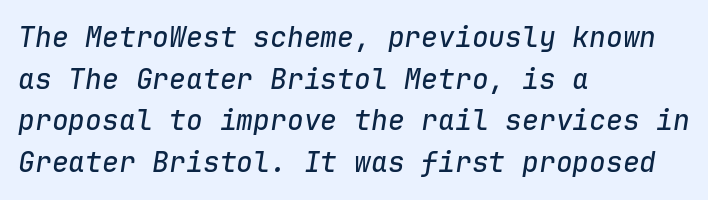
{"italic": "yes", "lean": "right", "slant_degrees": 9, "width": "normal", "stroke_contrast": "low", "x_height": "medium", "monospaced": "yes", "underline": "no", "align": "left", "line_spacing": "normal", "line_spacing_ratio": 1.49, "letter_spacing": "normal", "letter_spacing_em": 0.0, "glyph_px": 28}
